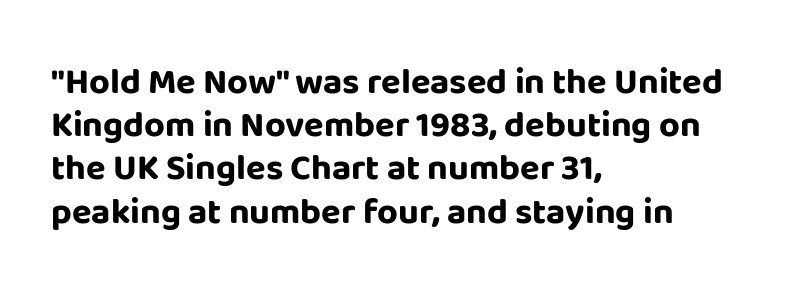
The image shows 36 px bold sans-serif type, upright; set left-aligned, line spacing 1.2x, normal letter spacing, not underlined; low stroke contrast and a large x-height.
